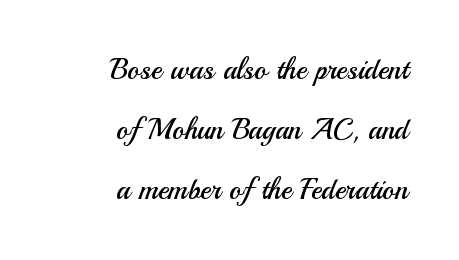
Q: Is the text bold? A: No.
Q: Is the text italic (slanted)? A: Yes.
Q: Is the typeface a serif or a sans-serif typeface? A: Sans-serif.
Q: Is the text underlined? A: No.
Q: How is the paragraph aligned? A: Right-aligned.
Q: Is the spacing between letters normal or unusually wide? A: Normal.
Q: Is the spacing between lines tight, normal or loose? A: Loose.
Q: Width (condensed, normal, or wide)? A: Normal.
Q: Stroke contrast? A: Medium.
Q: x-height? A: Small.
Q: Monospaced? A: No.
